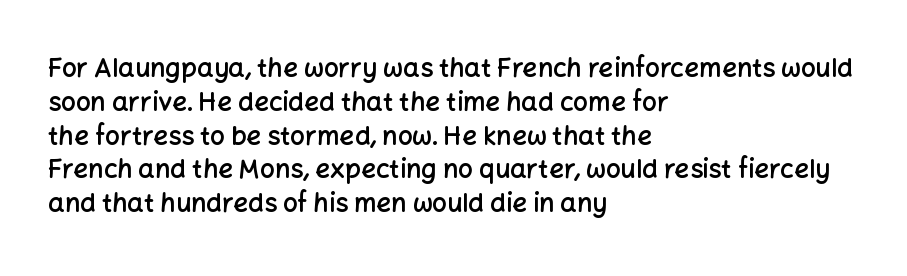
Look at the tracking — it's just the regular setting, nothing added. Line starts are locked; line ends wander. No word sits above an underline. The sample has been set in demibold, a notch under bold.
